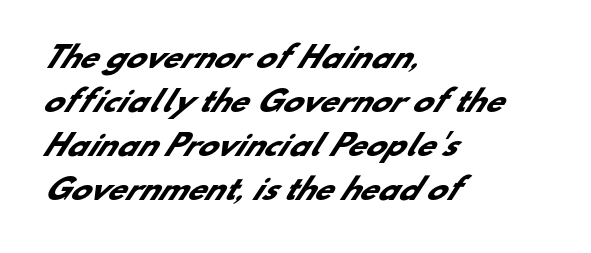
{"serif": "no", "bold": "yes", "weight": "heavy", "width": "normal", "stroke_contrast": "low", "x_height": "small", "monospaced": "no", "underline": "no", "align": "left", "line_spacing": "normal", "line_spacing_ratio": 1.52, "letter_spacing": "normal", "letter_spacing_em": 0.0, "glyph_px": 29}
